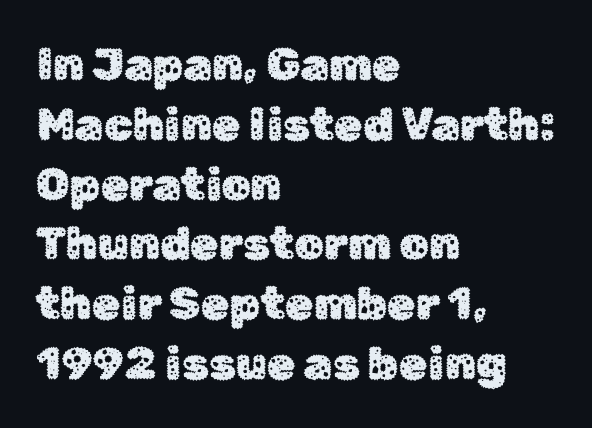
Q: Is the text italic (slanted)? A: No, it is upright.
Q: Is the typeface a serif or a sans-serif typeface? A: Sans-serif.
Q: Is the text underlined? A: No.
Q: How is the paragraph aligned? A: Left-aligned.
Q: Is the spacing between letters normal or unusually wide? A: Normal.
Q: Is the spacing between lines tight, normal or loose? A: Normal.
Q: Width (condensed, normal, or wide)? A: Normal.
Q: Stroke contrast? A: Low.
Q: x-height? A: Medium.
Q: Monospaced? A: No.
